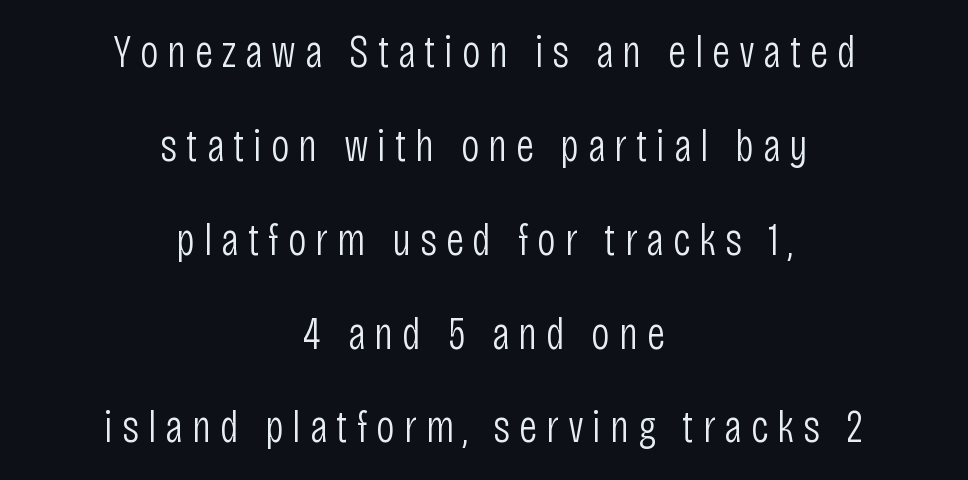
{"serif": "no", "italic": "no", "bold": "no", "weight": "light", "width": "condensed", "stroke_contrast": "low", "x_height": "large", "monospaced": "no", "underline": "no", "align": "center", "line_spacing": "loose", "line_spacing_ratio": 2.04, "glyph_px": 46}
